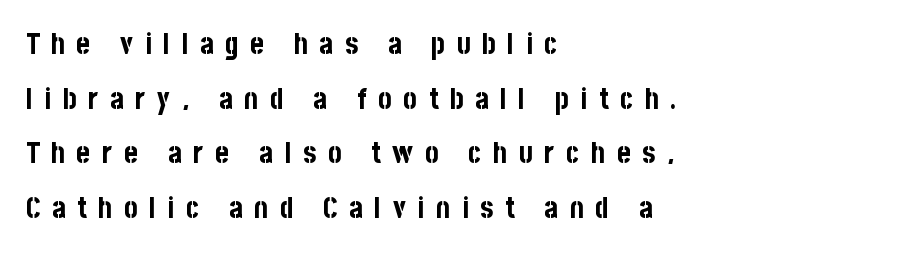
This sample has the flowing, uneven cadence of proportional lettering. Heavy, bold letterforms. The passage is arranged the way most books set body copy — flush left. The lettering stays uniformly vertical, giving the passage a roman look. Substantial extra tracking has been applied to these lines. Does the type have serifs? No, each stem ends abruptly.
